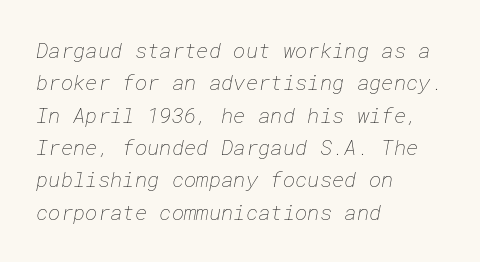
{"bold": "no", "underline": "no", "align": "left", "line_spacing": "normal", "line_spacing_ratio": 1.54, "letter_spacing": "normal", "letter_spacing_em": 0.0, "glyph_px": 21}
